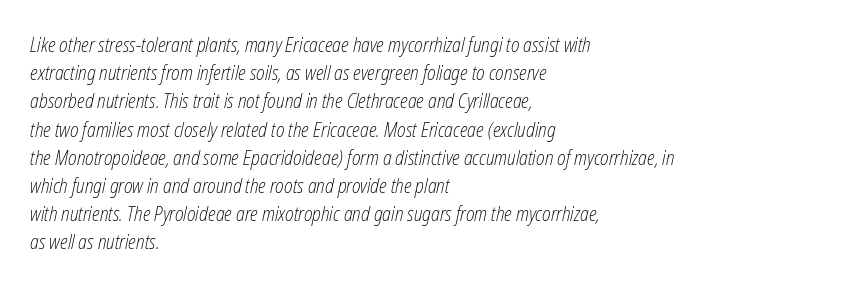
Q: Is the text bold? A: No.
Q: Is the text italic (slanted)? A: Yes, it leans right by about 12 degrees.
Q: Is the text underlined? A: No.
Q: How is the paragraph aligned? A: Left-aligned.
Q: Is the spacing between letters normal or unusually wide? A: Normal.
Q: Is the spacing between lines tight, normal or loose? A: Normal.
